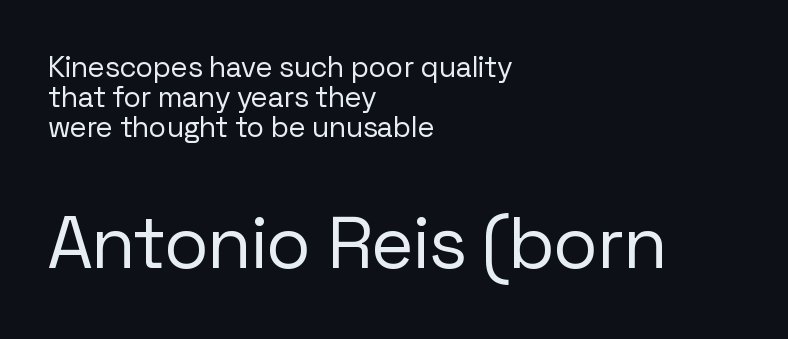
Q: Is the text bold? A: No.
Q: Is the text italic (slanted)? A: No, it is upright.
Q: Is the typeface a serif or a sans-serif typeface? A: Sans-serif.
Q: Is the text underlined? A: No.
Q: How is the paragraph aligned? A: Left-aligned.
Q: Is the spacing between letters normal or unusually wide? A: Normal.
Q: Is the spacing between lines tight, normal or loose? A: Tight.
Q: Which block of text is set in a larger size, the first (top) or the second (bottom)? A: The second (bottom) one.
Q: Width (condensed, normal, or wide)? A: Normal.
Q: Stroke contrast? A: Low.
Q: x-height? A: Medium.
Q: Monospaced? A: No.
